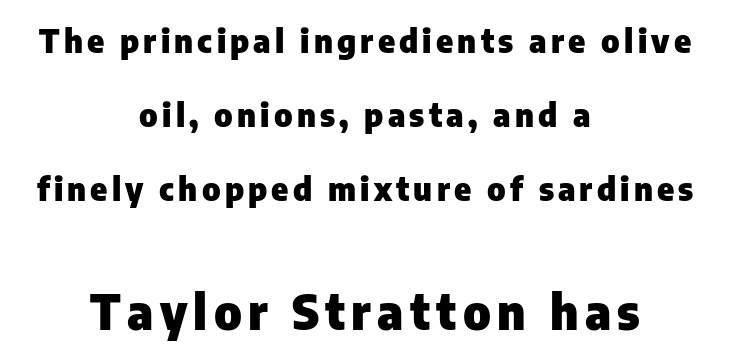
Honestly, there is no underline to notice here at all. Italic? Not at all — the glyphs are vertical. Typographic density is high because the face is bold. Casual observation: everything's sitting right in the middle. The letters carry no serifs — their stems end cleanly without finishing strokes.
